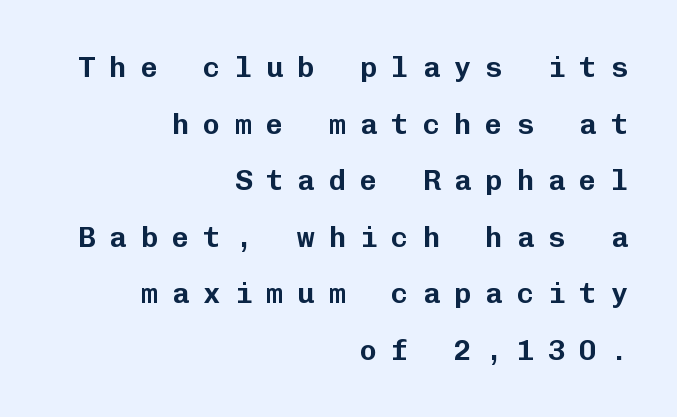
{"serif": "no", "italic": "no", "width": "normal", "stroke_contrast": "low", "x_height": "medium", "monospaced": "yes", "underline": "no", "align": "right", "line_spacing": "loose", "line_spacing_ratio": 1.95, "letter_spacing": "wide", "letter_spacing_em": 0.48, "glyph_px": 29}
